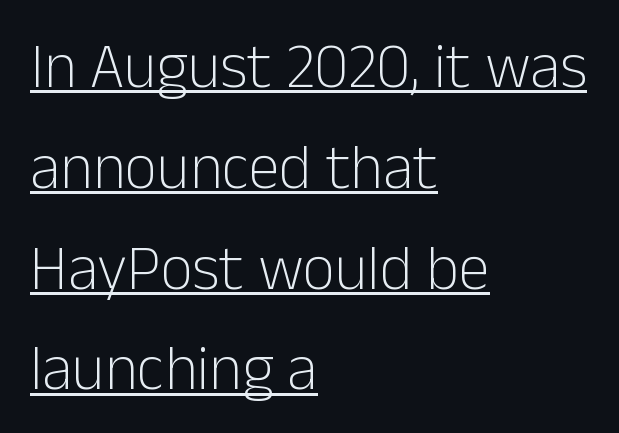
Q: Is the text bold? A: No.
Q: Is the text italic (slanted)? A: No, it is upright.
Q: Is the typeface a serif or a sans-serif typeface? A: Sans-serif.
Q: Is the text underlined? A: Yes.
Q: How is the paragraph aligned? A: Left-aligned.
Q: Is the spacing between letters normal or unusually wide? A: Normal.
Q: Is the spacing between lines tight, normal or loose? A: Normal.
Q: Width (condensed, normal, or wide)? A: Normal.
Q: Stroke contrast? A: Low.
Q: x-height? A: Medium.
Q: Monospaced? A: No.
